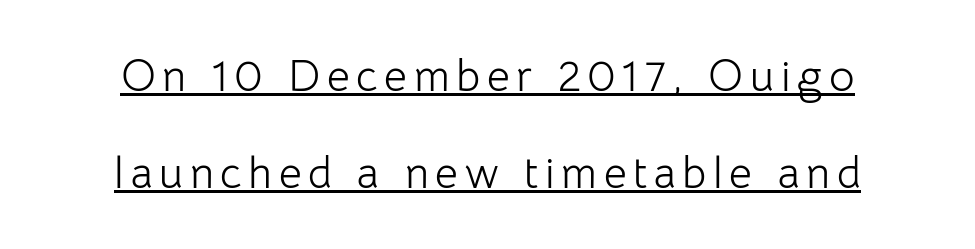
Q: Is the text bold? A: No.
Q: Is the text italic (slanted)? A: No, it is upright.
Q: Is the typeface a serif or a sans-serif typeface? A: Sans-serif.
Q: Is the text underlined? A: Yes.
Q: How is the paragraph aligned? A: Centered.
Q: Is the spacing between lines tight, normal or loose? A: Loose.
Q: Width (condensed, normal, or wide)? A: Normal.
Q: Stroke contrast? A: Low.
Q: x-height? A: Medium.
Q: Monospaced? A: No.
